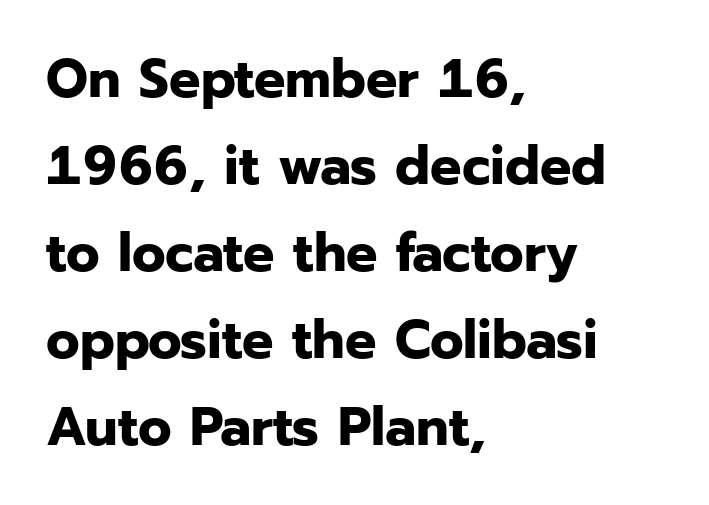
The image shows 55 px bold sans-serif type, upright; set left-aligned, normal line spacing (1.58x), normal letter spacing, not underlined; low stroke contrast and a medium x-height.
